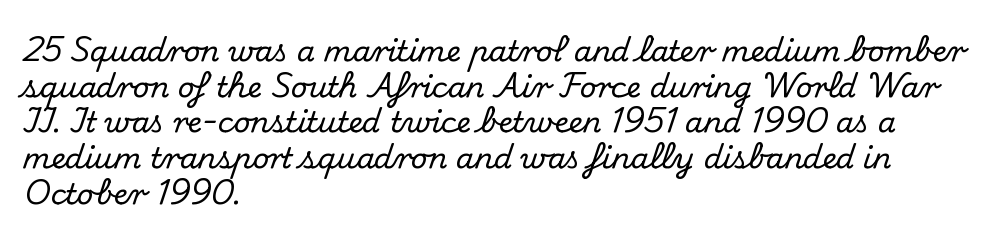
The passage shown is typeset with a serif family. Character widths vary here, with narrow letters taking less room than wide ones. Letter spacing: default.
